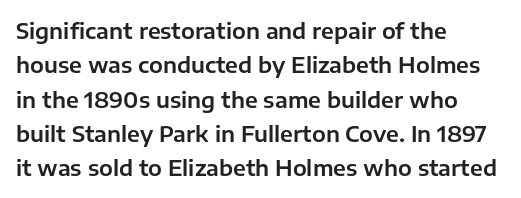
The image shows 22 px text type, upright; set left-aligned, normal line spacing (1.56x), normal letter spacing, not underlined.
